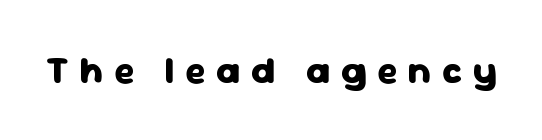
Does extra space separate the letters? Yes, quite a lot of it. I'd describe the lettering as bold — thick and assertive. The strip under each line holds only bare page. Examine the stroke ends and you'll find no serifs. Do the characters align in a grid? No, the font is proportional. Unlike italic type, these characters show no tilt at all.
